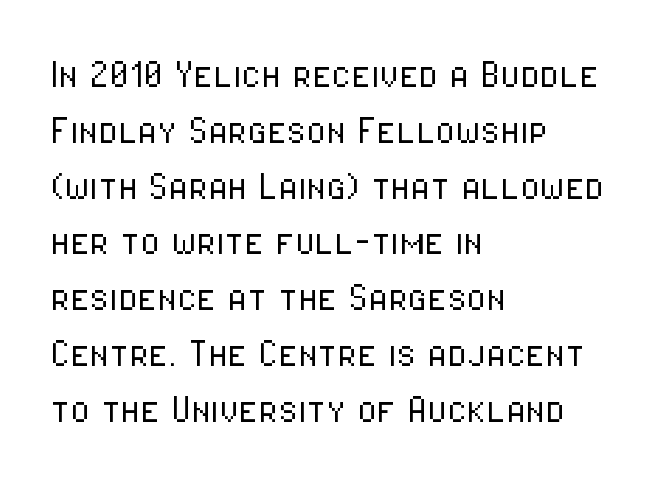
The paragraph shown leans on its left margin. No feet cap the strokes, marking this as sans-serif type. Beneath every word, the page is bare. Observe the ordinary spacing: letters are neighbours, not strangers. This is roman type, the default non-slanted kind.
